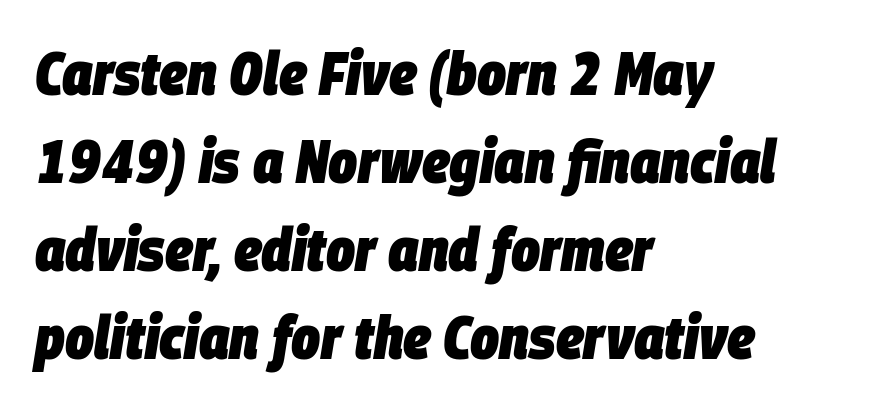
Q: Is the text bold? A: Yes.
Q: Is the text italic (slanted)? A: Yes, it leans right by about 9 degrees.
Q: Is the text underlined? A: No.
Q: How is the paragraph aligned? A: Left-aligned.
Q: Is the spacing between letters normal or unusually wide? A: Normal.
Q: Is the spacing between lines tight, normal or loose? A: Normal.
Q: Width (condensed, normal, or wide)? A: Condensed.
Q: Stroke contrast? A: Low.
Q: x-height? A: Large.
Q: Monospaced? A: No.
